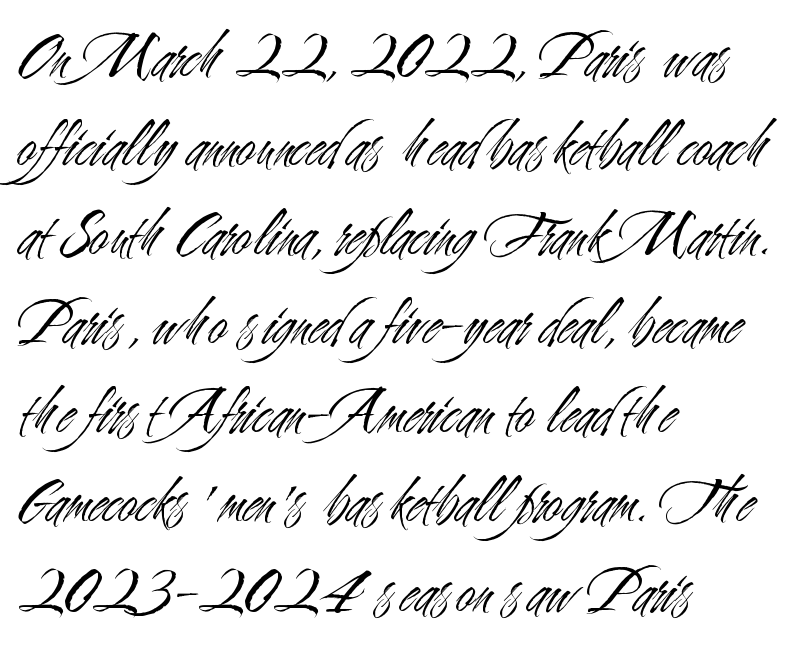
{"serif": "no", "bold": "no", "weight": "light", "width": "condensed", "stroke_contrast": "medium", "x_height": "small", "monospaced": "no", "underline": "no", "align": "left", "line_spacing": "normal", "line_spacing_ratio": 1.35, "letter_spacing": "normal", "letter_spacing_em": 0.0, "glyph_px": 66}
